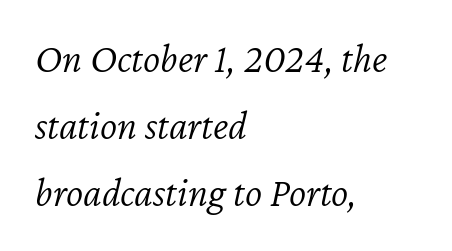
Caption: multi-line text, flush left, ragged right. The horizontal fit of the characters is conventional and even. Rows of type keep a routine distance in the vertical direction. Only glyphs here, with clear space below each row. No heavy texture on the line: the type isn't bold.
